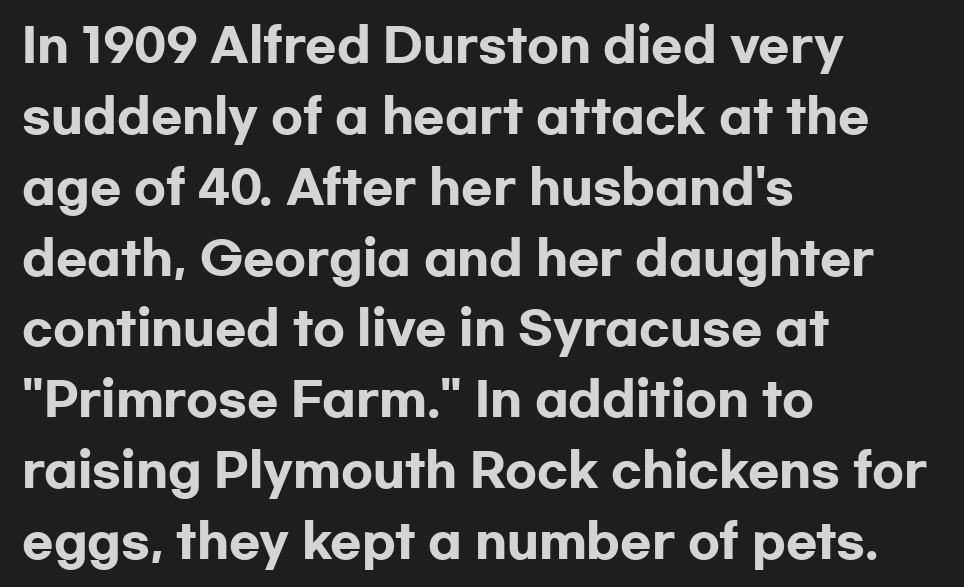
Chunky letters — that's bold for sure. Check under the words: just untouched page. A sans-serif font was chosen for this passage. Notice how the passage keeps a crisp vertical edge on the left only. Proportional: the letters do not fall into vertical columns.
